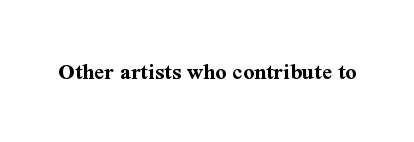
Q: Is the text bold? A: Yes.
Q: Is the text italic (slanted)? A: No, it is upright.
Q: Is the text underlined? A: No.
Q: Is the spacing between letters normal or unusually wide? A: Normal.
